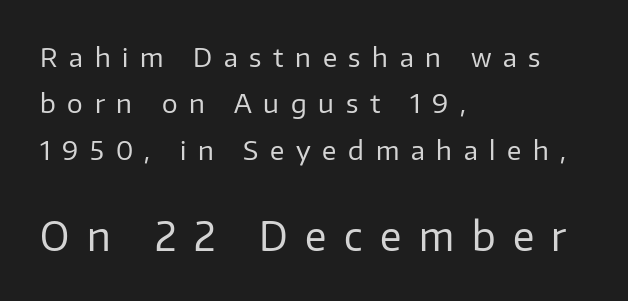
Just letters on the line, the space beneath them empty. Between one letter and the next there's a generous, obvious gap. Posture: straight, roman, zero tilt. This layout puts the modest block above and the oversized block below.
